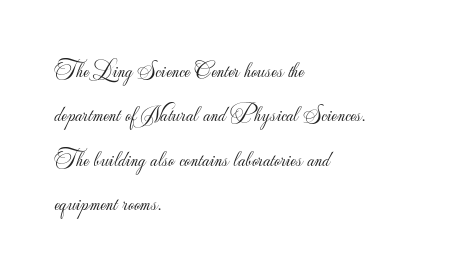
Q: Is the text bold? A: No.
Q: Is the text italic (slanted)? A: Yes.
Q: Is the text underlined? A: No.
Q: How is the paragraph aligned? A: Left-aligned.
Q: Is the spacing between letters normal or unusually wide? A: Normal.
Q: Is the spacing between lines tight, normal or loose? A: Loose.
